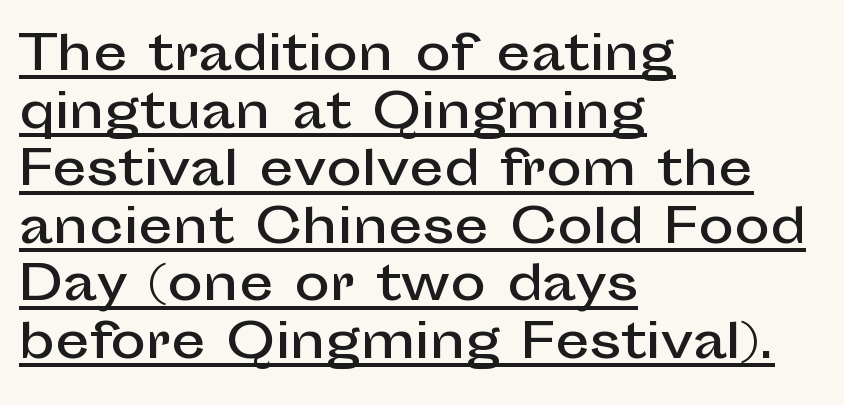
The image shows 48 px sans-serif type, upright; set left-aligned, line spacing 1.2x, normal letter spacing, underlined; low stroke contrast and a medium x-height.
